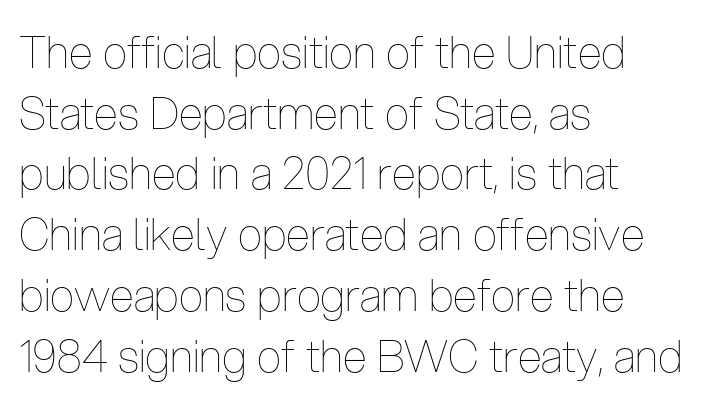
{"italic": "no", "bold": "no", "weight": "thin", "width": "condensed", "stroke_contrast": "low", "x_height": "medium", "monospaced": "no", "underline": "no", "align": "left", "line_spacing": "normal", "line_spacing_ratio": 1.38, "letter_spacing": "normal", "letter_spacing_em": 0.0, "glyph_px": 44}
